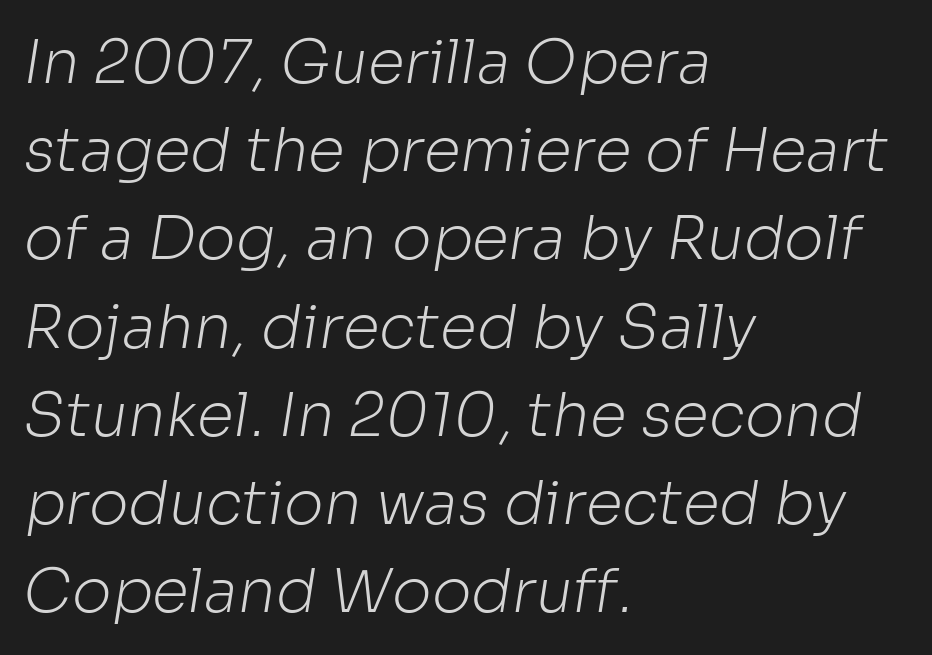
The image shows 60 px light sans-serif type; set left-aligned, normal line spacing (1.47x), normal letter spacing, not underlined; low stroke contrast and a medium x-height.
